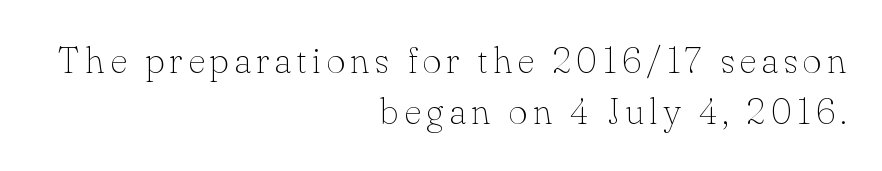
{"serif": "yes", "italic": "no", "bold": "no", "weight": "thin", "width": "normal", "stroke_contrast": "low", "x_height": "small", "monospaced": "no", "underline": "no", "align": "right", "line_spacing": "normal", "line_spacing_ratio": 1.38, "glyph_px": 37}
